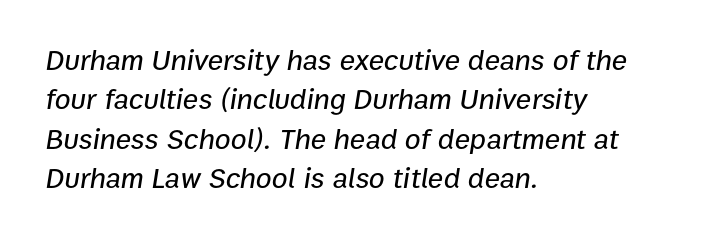
Short note: letters normally spaced. Think of a printed novel: that variable character pitch is what you see here. Notice how the stems are inclined rather than vertical — that's the hallmark of italics. The passage is arranged the way most books set body copy — flush left. Rows of type keep a routine distance in the vertical direction.
